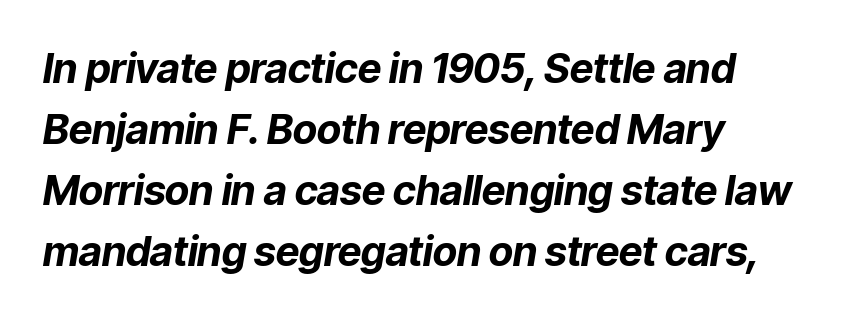
{"italic": "yes", "lean": "right", "slant_degrees": 9, "bold": "yes", "weight": "bold", "width": "normal", "stroke_contrast": "low", "x_height": "medium", "monospaced": "no", "underline": "no", "align": "left", "line_spacing": "normal", "line_spacing_ratio": 1.49, "letter_spacing": "normal", "letter_spacing_em": 0.0, "glyph_px": 41}
